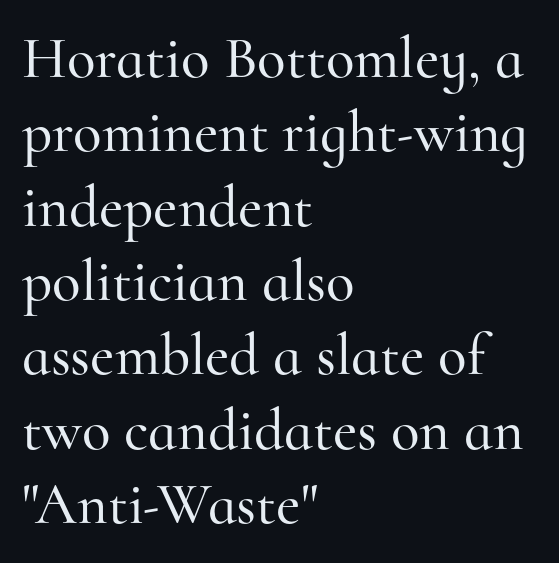
The image shows 59 px serif type, upright; set left-aligned, normal line spacing (1.26x), normal letter spacing, not underlined; high stroke contrast and a small x-height.
